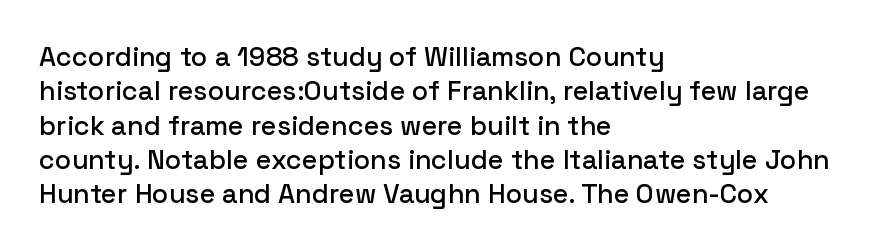
The image shows 27 px text type, upright; set left-aligned, normal line spacing (1.27x), normal letter spacing, not underlined.
